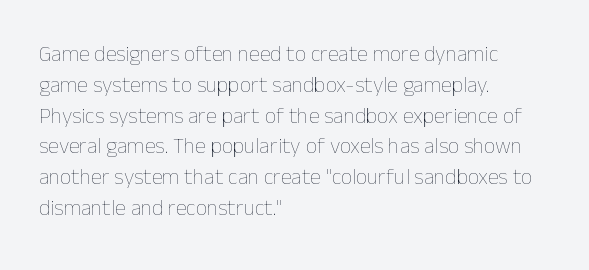
Q: Is the text bold? A: No.
Q: Is the text italic (slanted)? A: No, it is upright.
Q: Is the text underlined? A: No.
Q: How is the paragraph aligned? A: Left-aligned.
Q: Is the spacing between letters normal or unusually wide? A: Normal.
Q: Is the spacing between lines tight, normal or loose? A: Normal.
